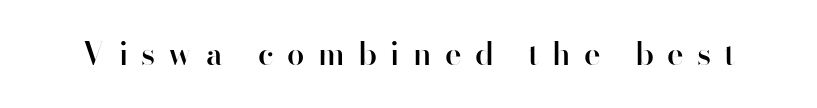
Grotesque or geometric, the face here clearly has no serifs. Does the weight exceed regular? Yes, but only to semibold. You could not count columns in this text — the font is proportionally spaced. Check the space under the baseline: it is left empty. Someone cranked the tracking dial way up on this one.
